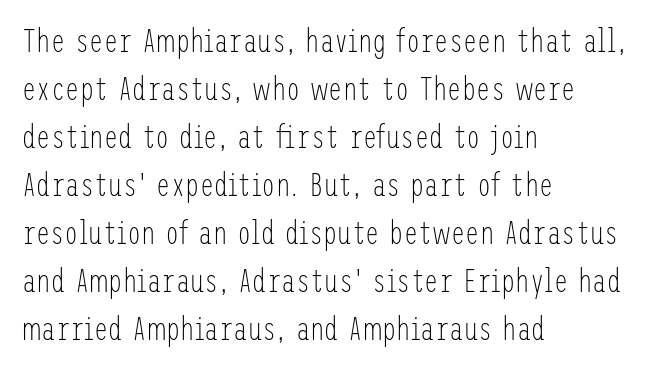
Q: Is the text bold? A: No.
Q: Is the text italic (slanted)? A: No, it is upright.
Q: Is the typeface a serif or a sans-serif typeface? A: Sans-serif.
Q: Is the text underlined? A: No.
Q: How is the paragraph aligned? A: Left-aligned.
Q: Is the spacing between letters normal or unusually wide? A: Normal.
Q: Is the spacing between lines tight, normal or loose? A: Normal.
Q: Width (condensed, normal, or wide)? A: Condensed.
Q: Stroke contrast? A: Low.
Q: x-height? A: Medium.
